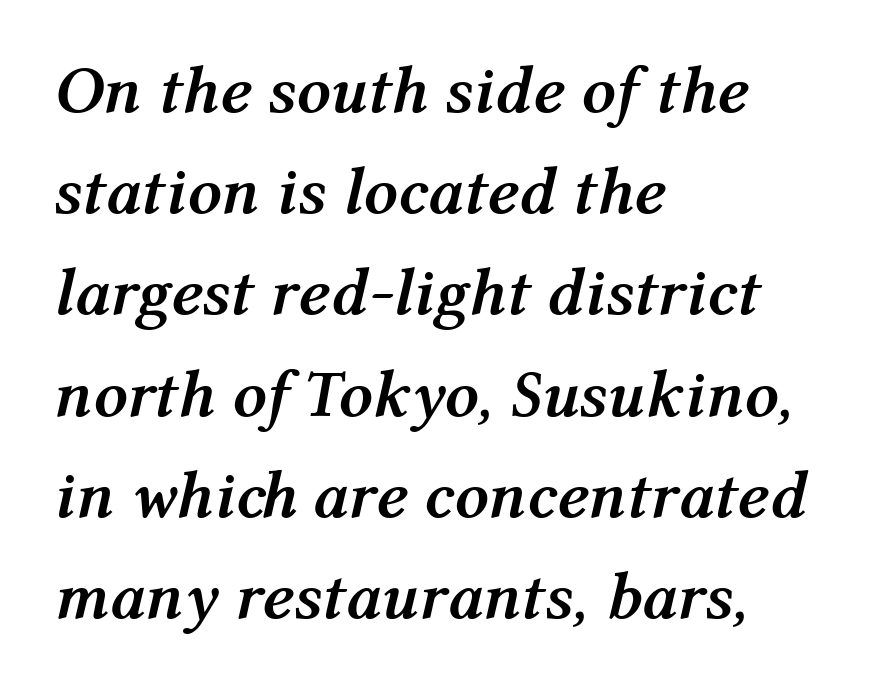
{"italic": "yes", "lean": "right", "slant_degrees": 12, "bold": "yes", "weight": "semibold", "width": "normal", "stroke_contrast": "medium", "x_height": "medium", "monospaced": "no", "underline": "no", "align": "left", "line_spacing": "normal", "line_spacing_ratio": 1.51, "letter_spacing": "normal", "letter_spacing_em": 0.0, "glyph_px": 67}
